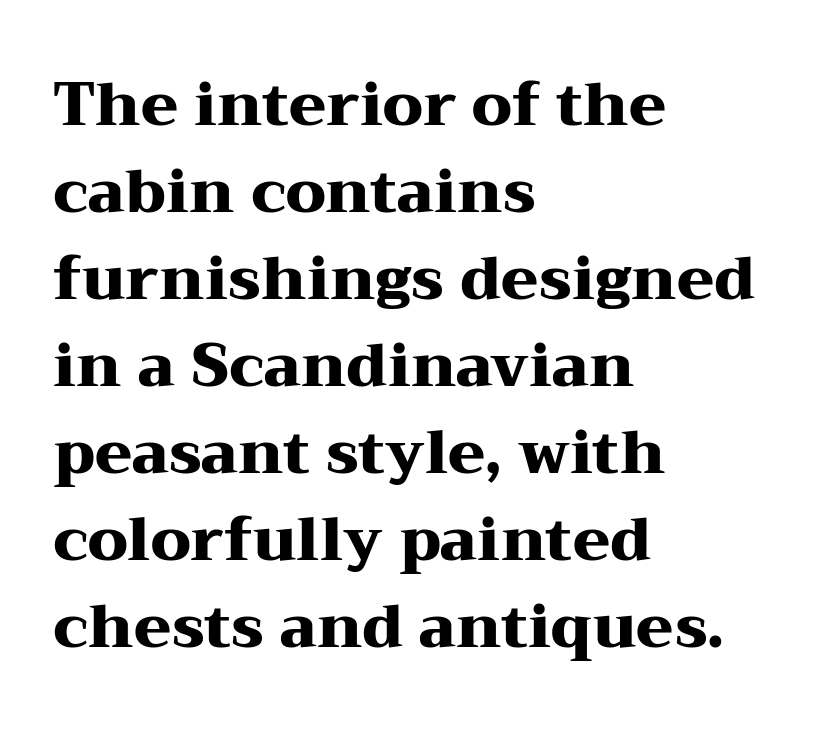
One-word summary of the alignment: left. Yep, those are serifs on the letters. The typesetting leans heavy: a genuine bold. Here the designer chose a conventional face with non-uniform glyph widths. Type without underlining. Posture: vertical.
